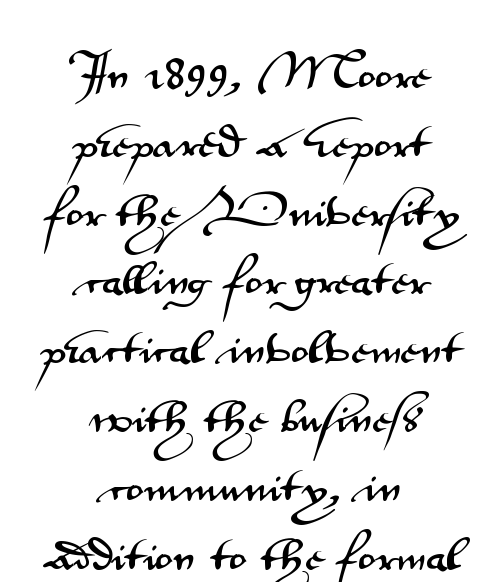
{"serif": "no", "width": "wide", "stroke_contrast": "medium", "x_height": "small", "monospaced": "no", "underline": "no", "align": "center", "line_spacing_ratio": 1.86, "letter_spacing": "normal", "letter_spacing_em": 0.0, "glyph_px": 37}
